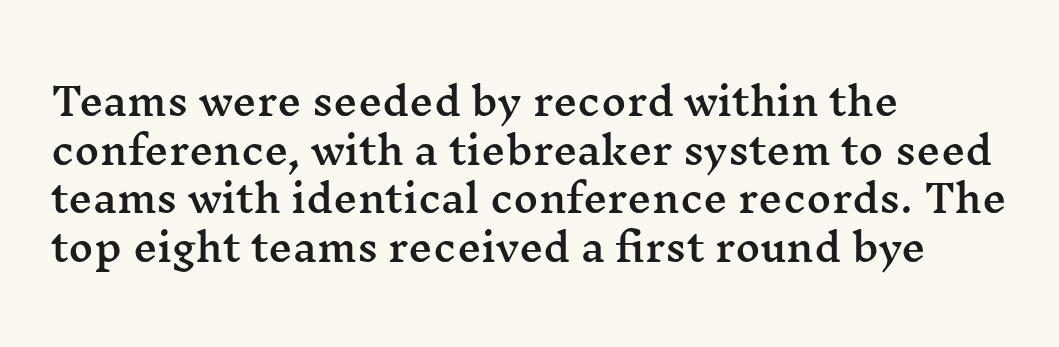
{"serif": "yes", "italic": "no", "width": "wide", "stroke_contrast": "medium", "x_height": "medium", "monospaced": "no", "underline": "no", "align": "left", "line_spacing": "normal", "line_spacing_ratio": 1.28, "letter_spacing": "normal", "letter_spacing_em": 0.0, "glyph_px": 38}
